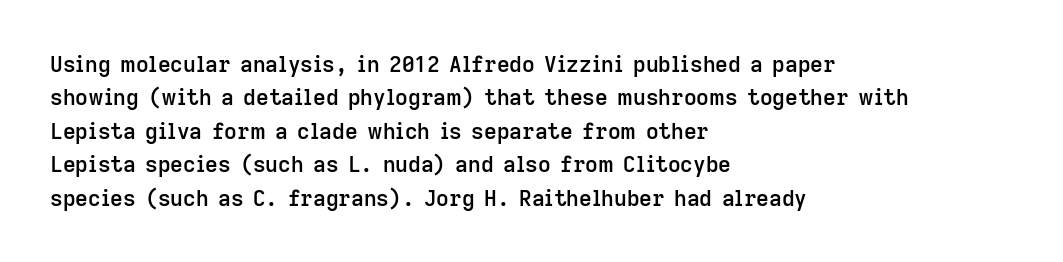
The image shows 22 px text type, upright; set left-aligned, normal line spacing (1.52x), normal letter spacing, not underlined.
